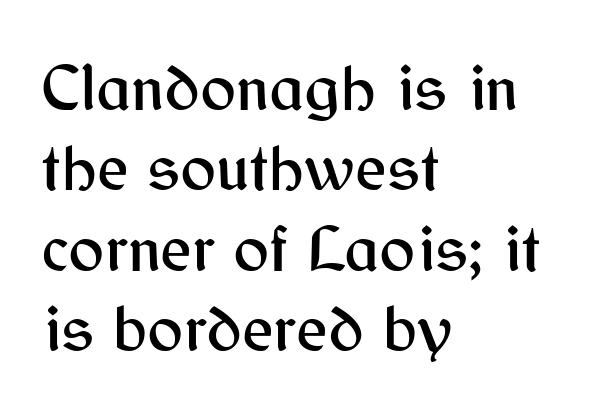
The baseline area is clear. The rendering uses natural spacing where letterforms have individual widths. Characters remain perfectly vertical along every line. Here the glyphs are tracked normally, forming tight word shapes.
